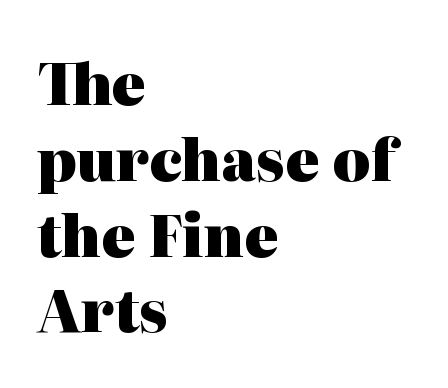
Q: Is the text bold? A: Yes.
Q: Is the text italic (slanted)? A: No, it is upright.
Q: Is the typeface a serif or a sans-serif typeface? A: Serif.
Q: Is the text underlined? A: No.
Q: How is the paragraph aligned? A: Left-aligned.
Q: Is the spacing between letters normal or unusually wide? A: Normal.
Q: Is the spacing between lines tight, normal or loose? A: Normal.
Q: Width (condensed, normal, or wide)? A: Normal.
Q: Stroke contrast? A: High.
Q: x-height? A: Medium.
Q: Monospaced? A: No.
